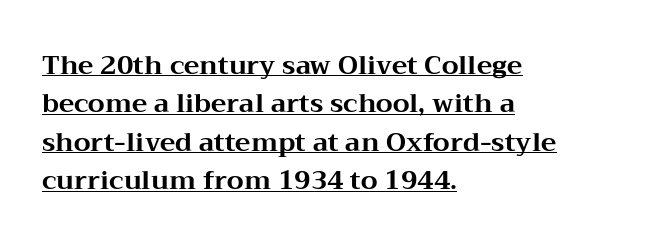
{"italic": "no", "bold": "yes", "underline": "yes", "align": "left", "line_spacing": "normal", "line_spacing_ratio": 1.48, "letter_spacing": "normal", "letter_spacing_em": 0.0, "glyph_px": 26}
